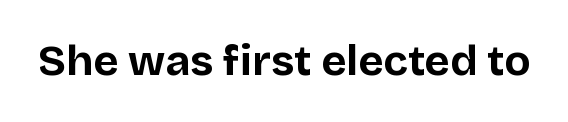
I'd describe the lettering as bold — thick and assertive. Posture: straight, roman, zero tilt. Is the letter spacing exaggerated? No — it looks like the ordinary default. These lines are rendered in a variable-pitch font. Clear beneath every line of the passage.
